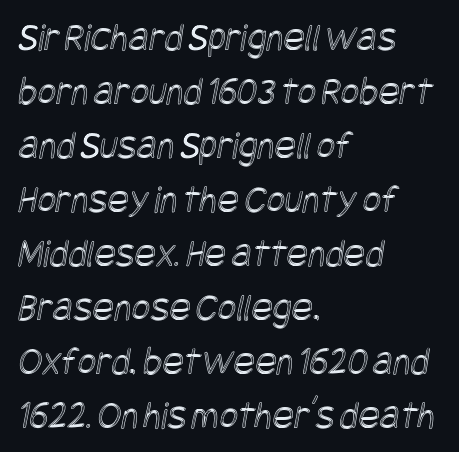
{"width": "condensed", "x_height": "large", "underline": "no", "align": "left", "line_spacing": "normal", "line_spacing_ratio": 1.35, "letter_spacing": "normal", "letter_spacing_em": 0.0, "glyph_px": 40}
